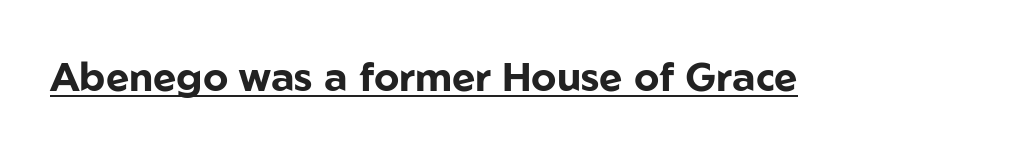
Q: Is the text bold? A: Yes.
Q: Is the text italic (slanted)? A: No, it is upright.
Q: Is the typeface a serif or a sans-serif typeface? A: Sans-serif.
Q: Is the text underlined? A: Yes.
Q: Is the spacing between letters normal or unusually wide? A: Normal.
Q: Width (condensed, normal, or wide)? A: Normal.
Q: Stroke contrast? A: Low.
Q: x-height? A: Medium.
Q: Monospaced? A: No.
